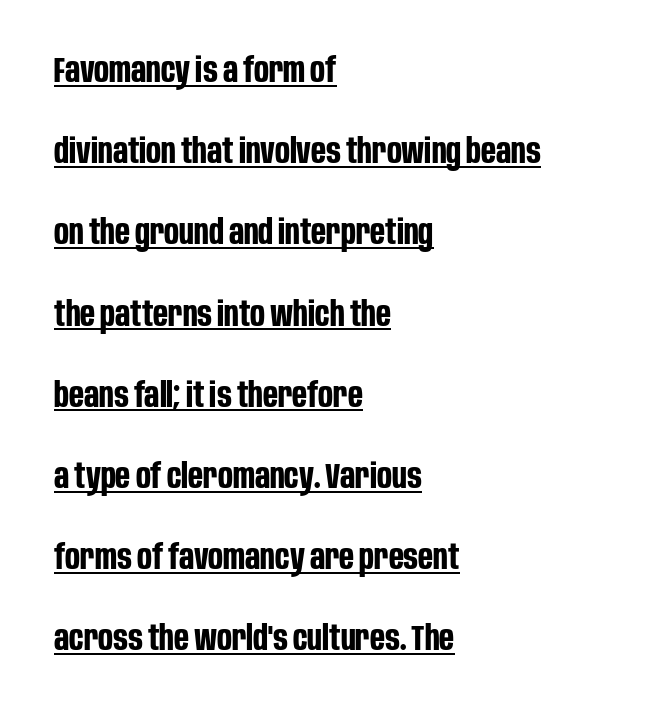
Q: Is the text bold? A: Yes.
Q: Is the text italic (slanted)? A: No, it is upright.
Q: Is the typeface a serif or a sans-serif typeface? A: Sans-serif.
Q: Is the text underlined? A: Yes.
Q: How is the paragraph aligned? A: Left-aligned.
Q: Is the spacing between letters normal or unusually wide? A: Normal.
Q: Is the spacing between lines tight, normal or loose? A: Loose.
Q: Width (condensed, normal, or wide)? A: Condensed.
Q: Stroke contrast? A: Low.
Q: x-height? A: Large.
Q: Monospaced? A: No.
